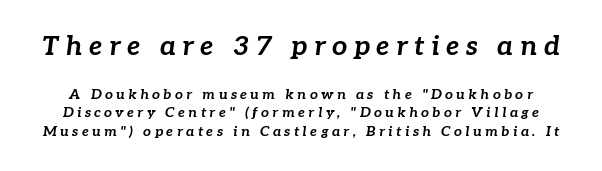
Q: Is the text bold? A: Yes.
Q: Is the text italic (slanted)? A: Yes, it leans right by about 7 degrees.
Q: Is the text underlined? A: No.
Q: Is the spacing between letters normal or unusually wide? A: Unusually wide.
Q: Is the spacing between lines tight, normal or loose? A: Normal.
Q: Which block of text is set in a larger size, the first (top) or the second (bottom)? A: The first (top) one.
